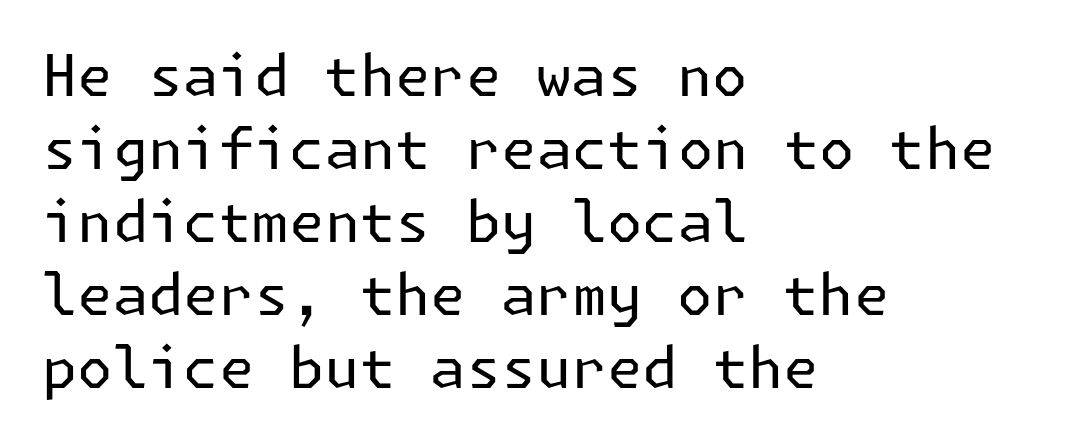
{"serif": "no", "italic": "no", "bold": "no", "weight": "regular", "width": "normal", "stroke_contrast": "low", "x_height": "medium", "underline": "no", "align": "left", "line_spacing": "normal", "line_spacing_ratio": 1.28, "letter_spacing": "normal", "letter_spacing_em": 0.0, "glyph_px": 57}
